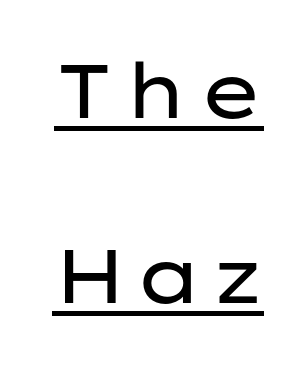
{"serif": "no", "italic": "no", "bold": "no", "weight": "regular", "width": "wide", "stroke_contrast": "low", "x_height": "medium", "monospaced": "no", "underline": "yes", "line_spacing": "loose", "line_spacing_ratio": 2.44, "glyph_px": 76}
